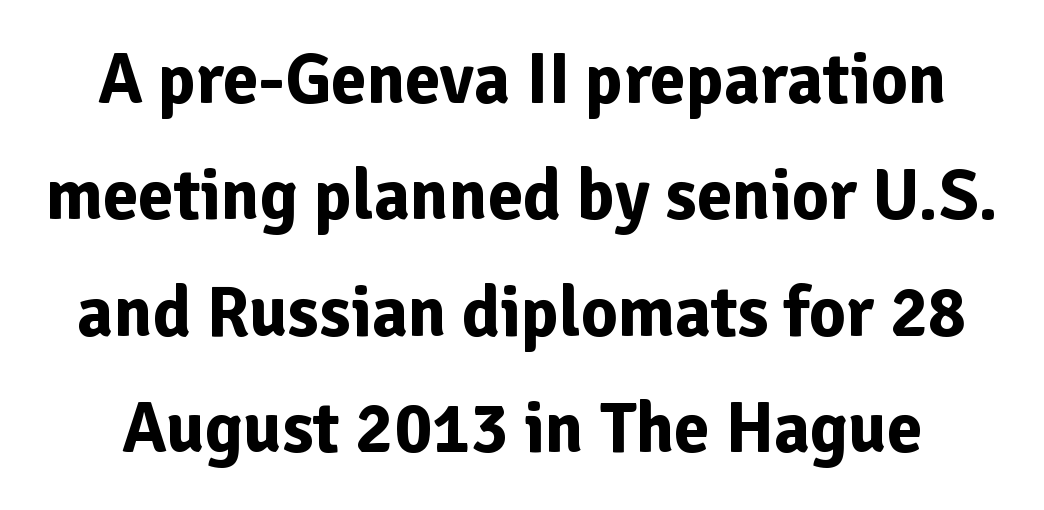
The passage shown is typed in a proportional face where columns would drift. These lines are composed in type without serifs. Quick note: not italic, upright. These lines keep a tight, regular rhythm from letter to letter.
